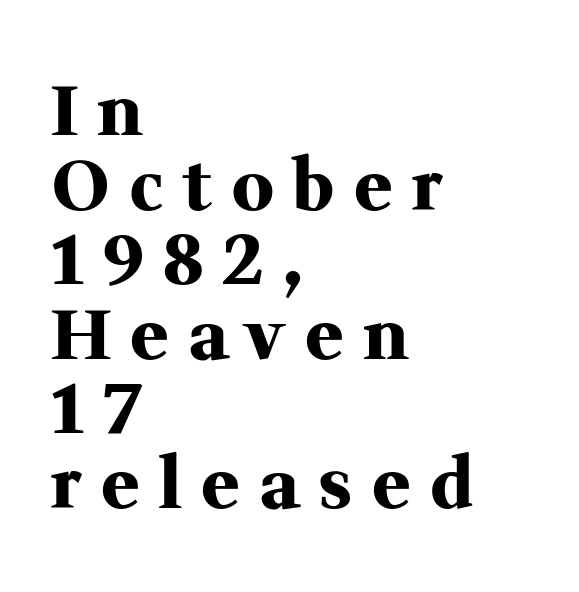
Q: Is the text bold? A: Yes.
Q: Is the text italic (slanted)? A: No, it is upright.
Q: Is the typeface a serif or a sans-serif typeface? A: Serif.
Q: Is the text underlined? A: No.
Q: How is the paragraph aligned? A: Left-aligned.
Q: Is the spacing between letters normal or unusually wide? A: Unusually wide.
Q: Is the spacing between lines tight, normal or loose? A: Tight.
Q: Width (condensed, normal, or wide)? A: Normal.
Q: Stroke contrast? A: Medium.
Q: x-height? A: Medium.
Q: Monospaced? A: No.
